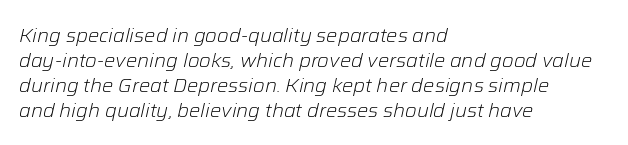
{"italic": "yes", "lean": "right", "slant_degrees": 12, "bold": "no", "underline": "no", "align": "left", "line_spacing": "normal", "line_spacing_ratio": 1.25, "letter_spacing": "normal", "letter_spacing_em": 0.0, "glyph_px": 20}
